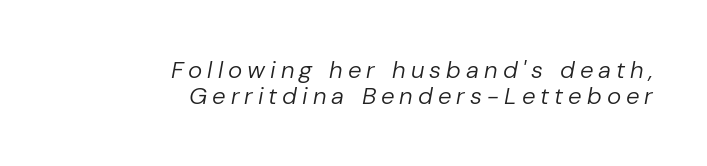
The image shows 24 px text type, italic (leaning right); set right-aligned, tight line spacing (1.07x), unusually wide letter spacing (+0.21 em), not underlined.
